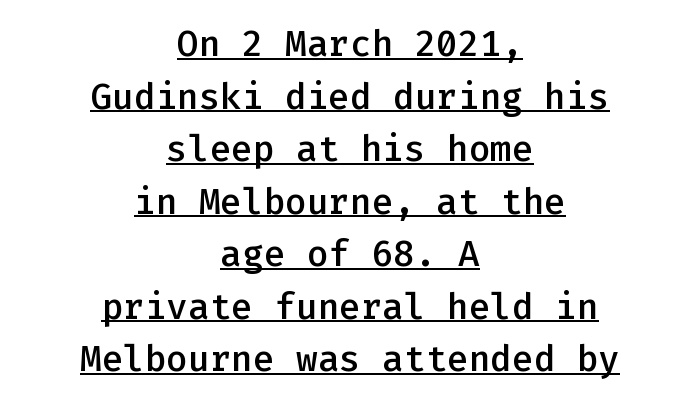
The image shows 36 px semibold sans-serif type, upright, monospaced; set centered, normal line spacing (1.46x), normal letter spacing, underlined; low stroke contrast and a medium x-height.
